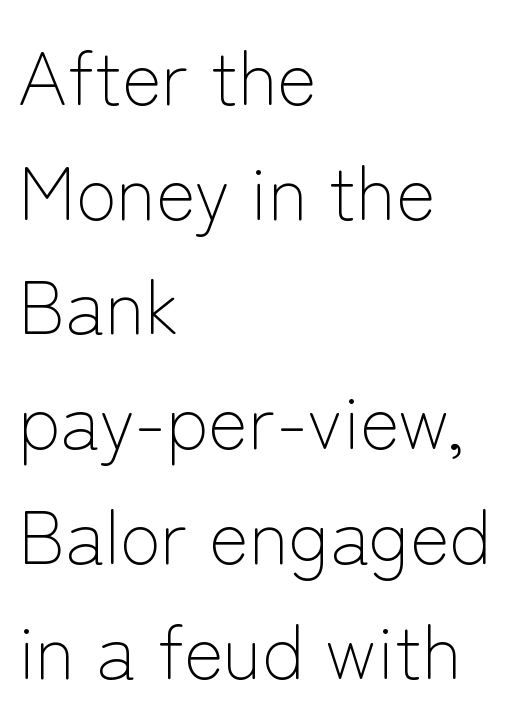
{"serif": "no", "italic": "no", "bold": "no", "weight": "light", "width": "normal", "stroke_contrast": "low", "x_height": "medium", "monospaced": "no", "underline": "no", "align": "left", "line_spacing": "normal", "line_spacing_ratio": 1.53, "letter_spacing": "normal", "letter_spacing_em": 0.0, "glyph_px": 75}
